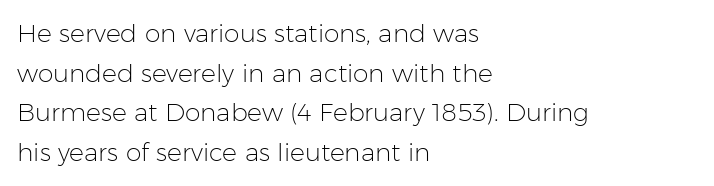
{"italic": "no", "bold": "no", "underline": "no", "align": "left", "line_spacing": "normal", "line_spacing_ratio": 1.59, "letter_spacing": "normal", "letter_spacing_em": 0.0, "glyph_px": 25}
